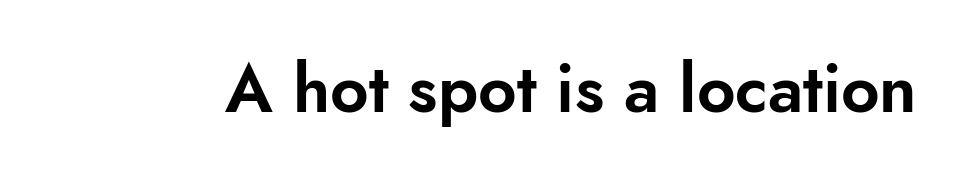
Q: Is the text italic (slanted)? A: No, it is upright.
Q: Is the typeface a serif or a sans-serif typeface? A: Sans-serif.
Q: Is the text underlined? A: No.
Q: Is the spacing between letters normal or unusually wide? A: Normal.
Q: Width (condensed, normal, or wide)? A: Normal.
Q: Stroke contrast? A: Low.
Q: x-height? A: Small.
Q: Monospaced? A: No.
